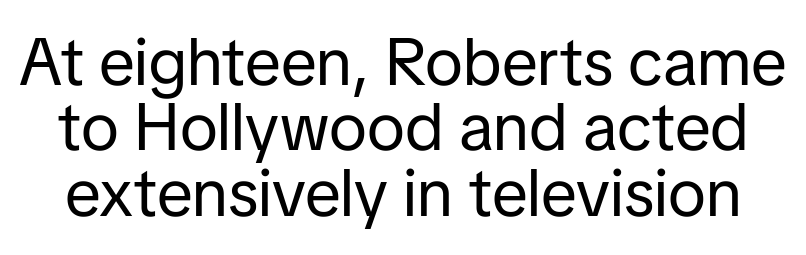
The image shows 66 px regular-weight sans-serif type, upright; set tight line spacing (0.99x), normal letter spacing, not underlined; low stroke contrast and a medium x-height.
